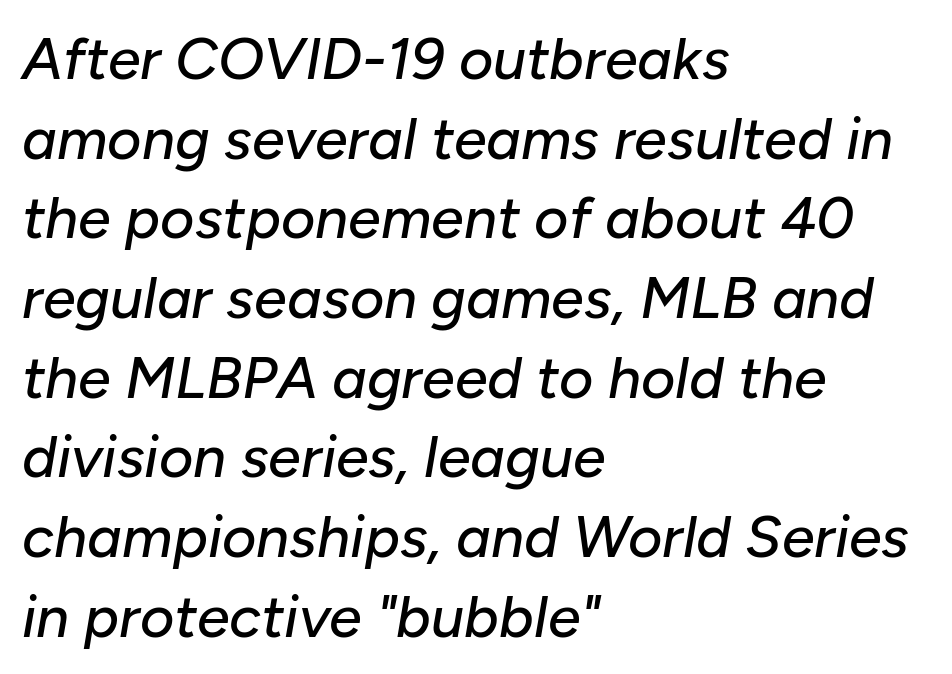
{"italic": "yes", "lean": "right", "slant_degrees": 10, "width": "normal", "stroke_contrast": "low", "x_height": "medium", "monospaced": "no", "underline": "no", "align": "left", "line_spacing": "normal", "line_spacing_ratio": 1.35, "letter_spacing": "normal", "letter_spacing_em": 0.0, "glyph_px": 59}
